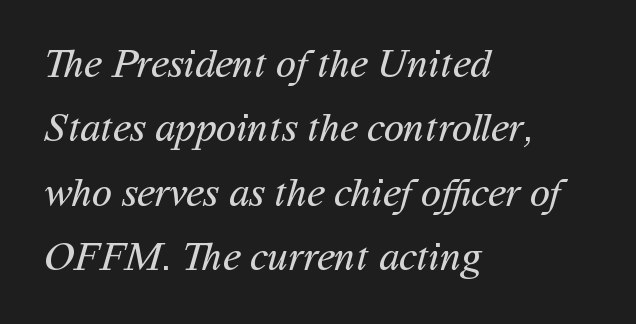
Do the characters align in a grid? No, the font is proportional. The cut favours lightness, reaching ordinary text weight at its darkest. Descenders hang freely into open space. Serifs: no, the terminals of the letterforms are clean. The letters sit at their default tracking, neither squeezed nor spread. Caption: multi-line text, flush left, ragged right.
